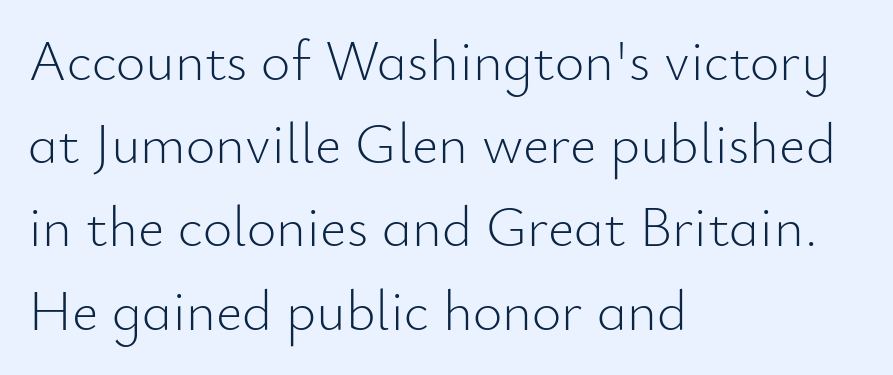
Q: Is the text bold? A: No.
Q: Is the text italic (slanted)? A: No, it is upright.
Q: Is the typeface a serif or a sans-serif typeface? A: Sans-serif.
Q: Is the text underlined? A: No.
Q: How is the paragraph aligned? A: Left-aligned.
Q: Is the spacing between letters normal or unusually wide? A: Normal.
Q: Is the spacing between lines tight, normal or loose? A: Normal.
Q: Width (condensed, normal, or wide)? A: Normal.
Q: Stroke contrast? A: Low.
Q: x-height? A: Small.
Q: Monospaced? A: No.
